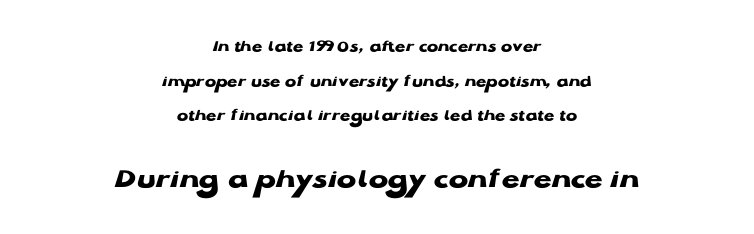
Q: Is the text bold? A: Yes.
Q: Is the text italic (slanted)? A: No, it is upright.
Q: Is the typeface a serif or a sans-serif typeface? A: Sans-serif.
Q: Is the text underlined? A: No.
Q: How is the paragraph aligned? A: Centered.
Q: Is the spacing between letters normal or unusually wide? A: Normal.
Q: Is the spacing between lines tight, normal or loose? A: Loose.
Q: Which block of text is set in a larger size, the first (top) or the second (bottom)? A: The second (bottom) one.
Q: Width (condensed, normal, or wide)? A: Wide.
Q: Stroke contrast? A: Low.
Q: x-height? A: Medium.
Q: Monospaced? A: No.
